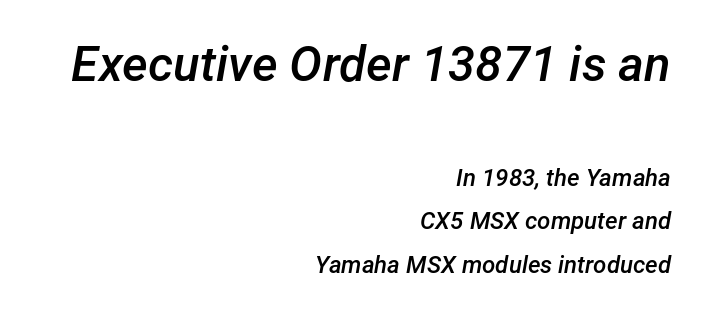
{"italic": "yes", "lean": "right", "slant_degrees": 12, "bold": "semi", "weight": "semibold", "width": "normal", "stroke_contrast": "low", "x_height": "medium", "monospaced": "no", "underline": "no", "align": "right", "line_spacing_ratio": 1.81, "letter_spacing": "normal", "letter_spacing_em": 0.0, "larger_block": "first", "size_ratio": 2.04, "glyph_px": 49}
